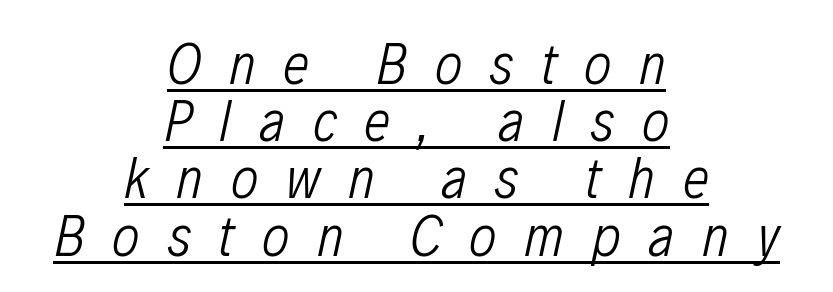
The image shows 59 px light, condensed type, italic (leaning right); set centered, tight line spacing (0.97x), unusually wide letter spacing (+0.47 em), underlined; low stroke contrast and a medium x-height.
